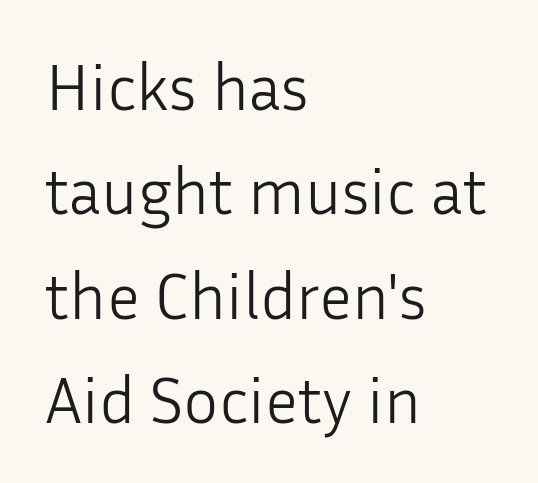
The image shows 66 px light sans-serif type, upright; set left-aligned, normal line spacing (1.58x), normal letter spacing, not underlined; low stroke contrast and a medium x-height.
